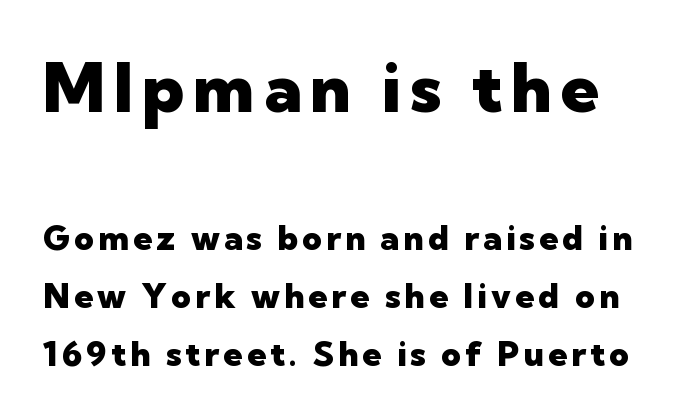
The image shows 69 px heavy sans-serif type, upright; set line spacing 1.71x, not underlined; the first (top) block is 2.03x larger; low stroke contrast and a medium x-height.
